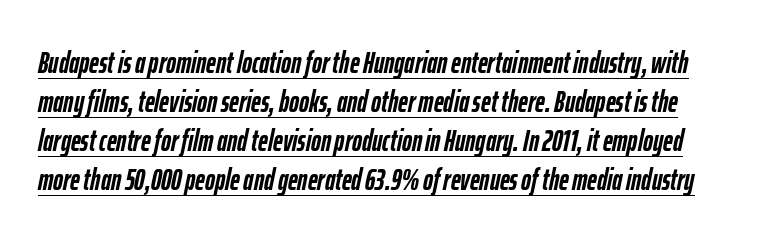
The image shows 30 px semibold, condensed type, italic (leaning right); set normal line spacing (1.3x), normal letter spacing, underlined; low stroke contrast and a medium x-height.
